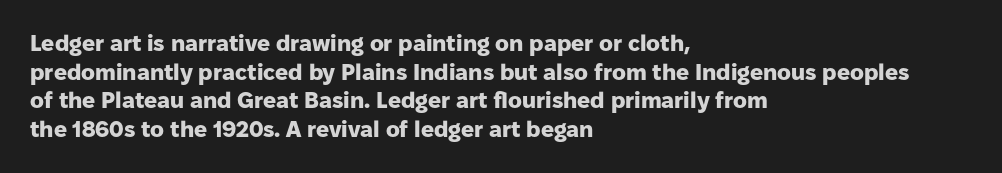
Q: Is the text bold? A: Yes.
Q: Is the text italic (slanted)? A: No, it is upright.
Q: Is the text underlined? A: No.
Q: How is the paragraph aligned? A: Left-aligned.
Q: Is the spacing between letters normal or unusually wide? A: Normal.
Q: Is the spacing between lines tight, normal or loose? A: Normal.
